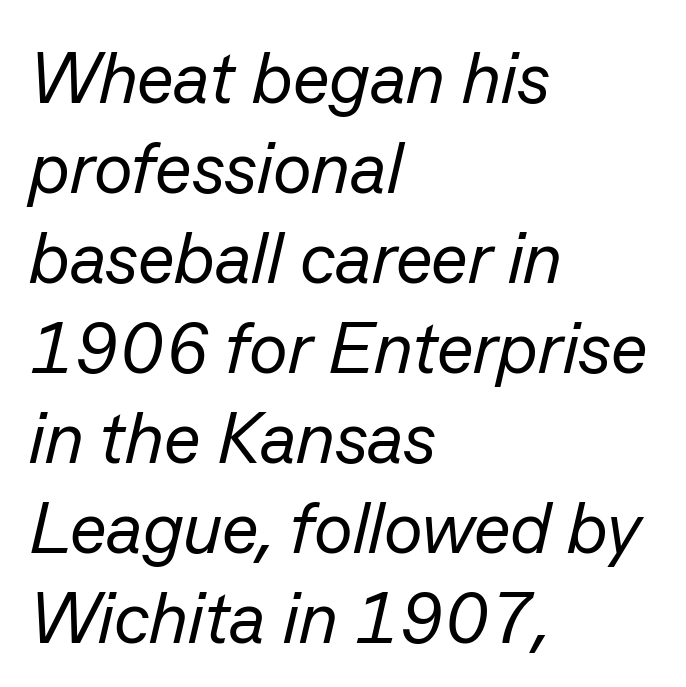
{"italic": "yes", "lean": "right", "slant_degrees": 13, "bold": "no", "weight": "regular", "width": "normal", "stroke_contrast": "low", "x_height": "medium", "monospaced": "no", "underline": "no", "align": "left", "line_spacing": "normal", "line_spacing_ratio": 1.25, "letter_spacing": "normal", "letter_spacing_em": 0.0, "glyph_px": 72}
